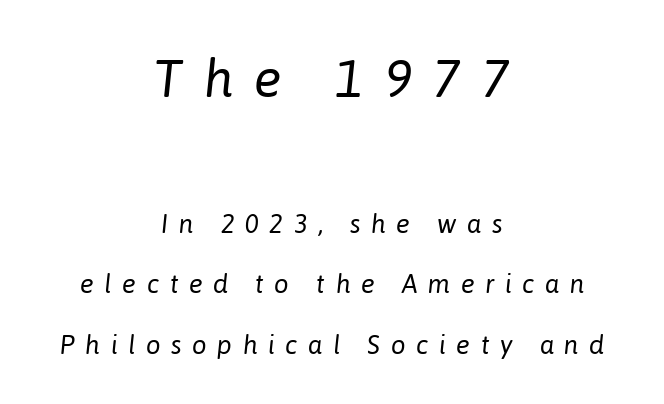
The image shows 52 px regular-weight type, italic (leaning right); set centered, loose line spacing (2.33x), unusually wide letter spacing (+0.4 em), not underlined; the first (top) block is 2.0x larger; low stroke contrast and a medium x-height.
